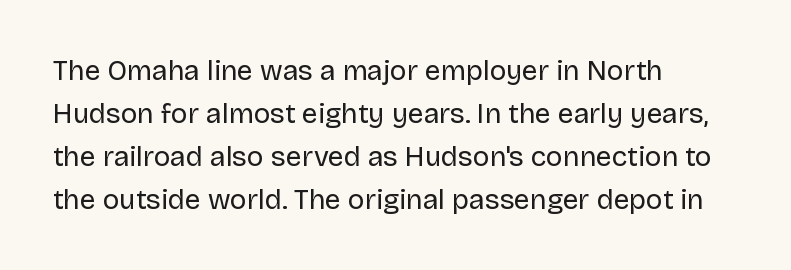
Is the stroke heavy? The answer is a plain regular-or-lighter. All the whitespace from short lines collects on the right. Honestly, there is no underline to notice here at all. This sample uses an upright cut, with every glyph sitting square on the baseline. Tracking here is standard; glyphs follow each other at the usual distance.
